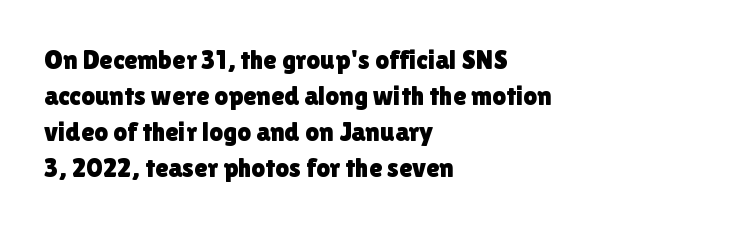
{"italic": "no", "underline": "no", "align": "left", "line_spacing": "normal", "line_spacing_ratio": 1.33, "letter_spacing": "normal", "letter_spacing_em": 0.0, "glyph_px": 27}
